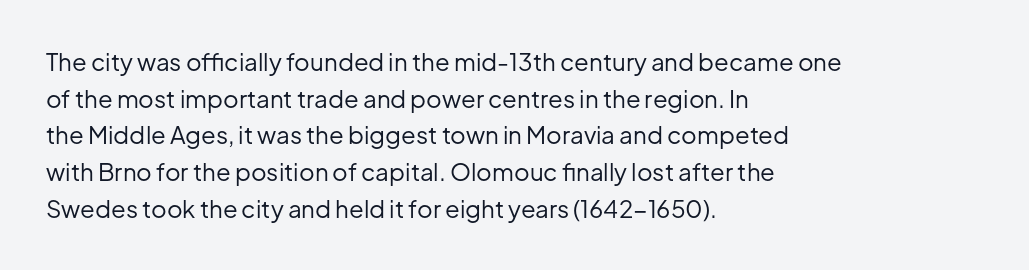
Standard letterfit; no display-style spreading of the glyphs. No chunkiness to these letters — they're not bold. This is roman type, the default non-slanted kind. Does the copy run flush right? No — it runs flush left.
